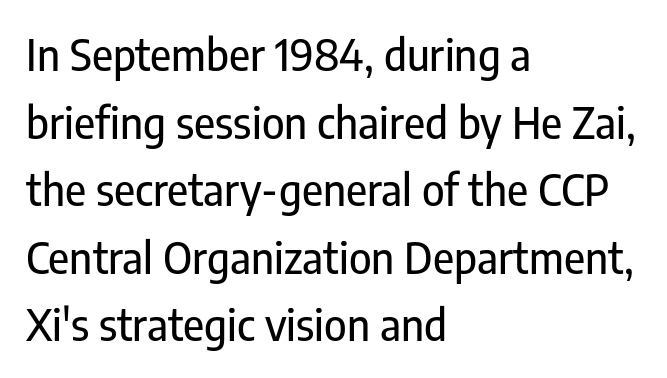
Caption: multi-line text, flush left, ragged right. The letters advance in unequal steps, a hallmark of proportional type. You can tell it's not italic because the verticals are truly vertical. Honestly, the letter spacing is just normal — you wouldn't notice it. Interline gaps are of average width in this sample. Type style note: lacks serifs.
